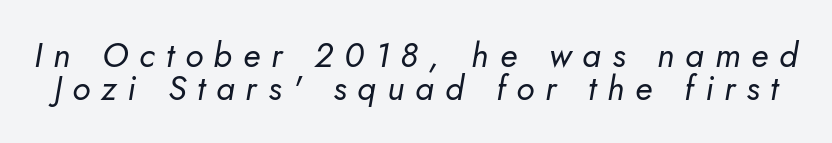
The image shows 34 px regular-weight type, italic (leaning right); set tight line spacing (0.96x), unusually wide letter spacing (+0.32 em), not underlined; low stroke contrast and a small x-height.
